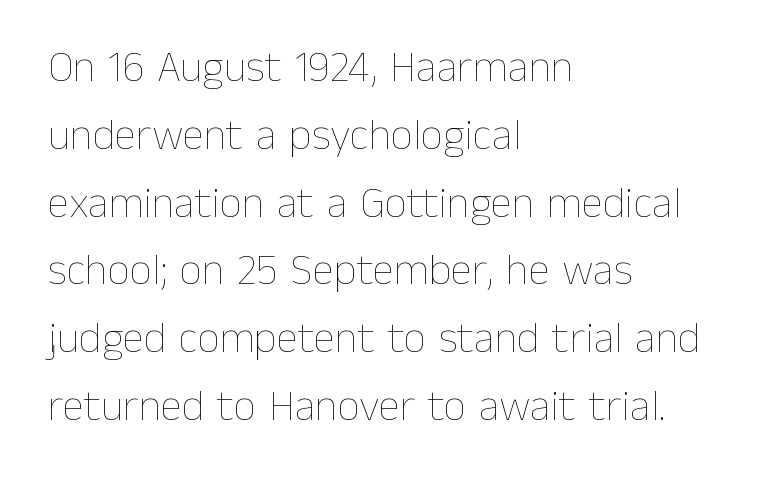
Q: Is the text bold? A: No.
Q: Is the text italic (slanted)? A: No, it is upright.
Q: Is the text underlined? A: No.
Q: How is the paragraph aligned? A: Left-aligned.
Q: Is the spacing between letters normal or unusually wide? A: Normal.
Q: Is the spacing between lines tight, normal or loose? A: Normal.
Q: Width (condensed, normal, or wide)? A: Normal.
Q: Stroke contrast? A: Low.
Q: x-height? A: Medium.
Q: Monospaced? A: No.
